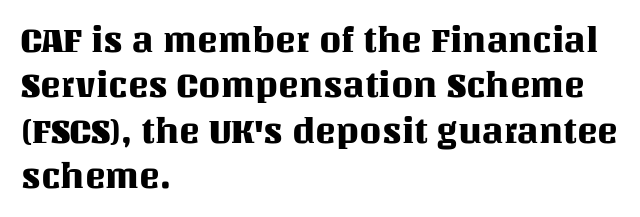
The image shows 35 px text type, upright; set left-aligned, normal line spacing (1.3x), normal letter spacing, not underlined; medium stroke contrast and a large x-height.
